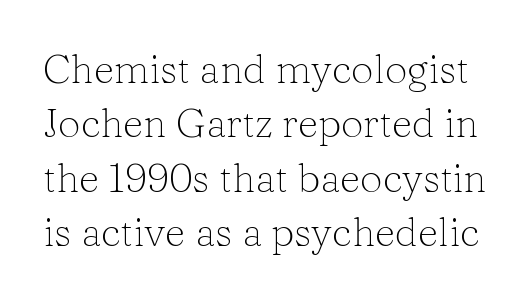
Q: Is the text bold? A: No.
Q: Is the text italic (slanted)? A: No, it is upright.
Q: Is the typeface a serif or a sans-serif typeface? A: Serif.
Q: Is the text underlined? A: No.
Q: Is the spacing between letters normal or unusually wide? A: Normal.
Q: Is the spacing between lines tight, normal or loose? A: Normal.
Q: Width (condensed, normal, or wide)? A: Normal.
Q: Stroke contrast? A: Low.
Q: x-height? A: Medium.
Q: Monospaced? A: No.
